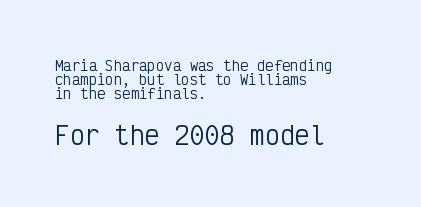
The image shows 25 px text type, upright; set left-aligned, tight line spacing (0.99x), normal letter spacing, not underlined; the second (bottom) block is 1.79x larger.
